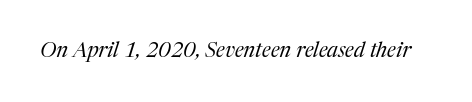
Q: Is the text bold? A: No.
Q: Is the text italic (slanted)? A: Yes, it leans right by about 17 degrees.
Q: Is the text underlined? A: No.
Q: Is the spacing between letters normal or unusually wide? A: Normal.
